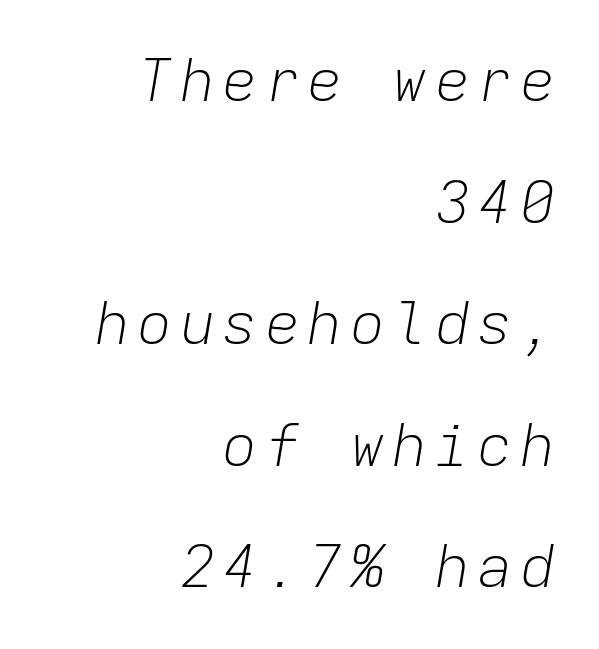
{"italic": "yes", "lean": "right", "slant_degrees": 9, "bold": "no", "weight": "light", "width": "normal", "stroke_contrast": "low", "x_height": "medium", "monospaced": "yes", "underline": "no", "align": "right", "line_spacing": "loose", "line_spacing_ratio": 2.06, "glyph_px": 59}
